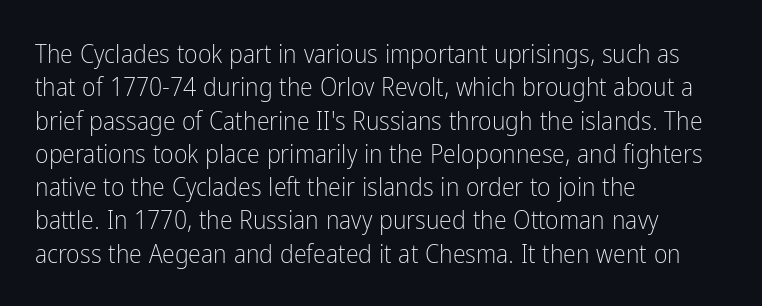
Q: Is the text bold? A: No.
Q: Is the text italic (slanted)? A: No, it is upright.
Q: Is the text underlined? A: No.
Q: How is the paragraph aligned? A: Left-aligned.
Q: Is the spacing between letters normal or unusually wide? A: Normal.
Q: Is the spacing between lines tight, normal or loose? A: Normal.
